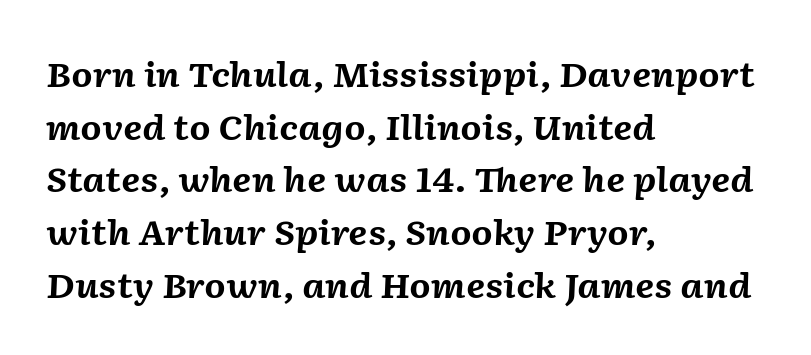
Q: Is the text bold? A: Yes.
Q: Is the text italic (slanted)? A: Yes, it leans right by about 2 degrees.
Q: Is the text underlined? A: No.
Q: How is the paragraph aligned? A: Left-aligned.
Q: Is the spacing between letters normal or unusually wide? A: Normal.
Q: Is the spacing between lines tight, normal or loose? A: Normal.
Q: Width (condensed, normal, or wide)? A: Normal.
Q: Stroke contrast? A: Medium.
Q: x-height? A: Medium.
Q: Monospaced? A: No.
